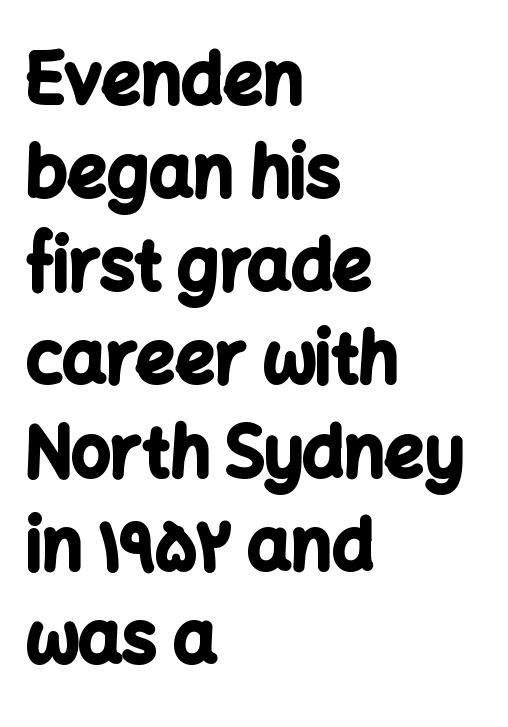
Q: Is the text bold? A: Yes.
Q: Is the text italic (slanted)? A: No, it is upright.
Q: Is the typeface a serif or a sans-serif typeface? A: Sans-serif.
Q: Is the text underlined? A: No.
Q: How is the paragraph aligned? A: Left-aligned.
Q: Is the spacing between letters normal or unusually wide? A: Normal.
Q: Is the spacing between lines tight, normal or loose? A: Normal.
Q: Width (condensed, normal, or wide)? A: Normal.
Q: Stroke contrast? A: Low.
Q: x-height? A: Medium.
Q: Monospaced? A: No.
